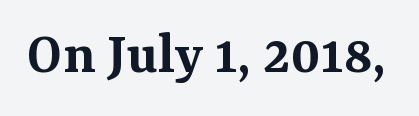
{"serif": "yes", "italic": "no", "bold": "semi", "weight": "semibold", "width": "normal", "stroke_contrast": "medium", "x_height": "medium", "monospaced": "no", "underline": "no", "letter_spacing": "normal", "letter_spacing_em": 0.0, "glyph_px": 61}
